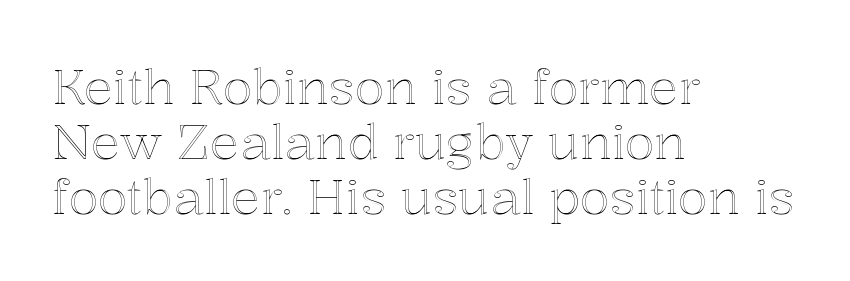
Upright lettering throughout. How would I describe the line gaps? Narrow and economical. This sample has the flowing, uneven cadence of proportional lettering. What stands out about the letter spacing? Nothing — it is the standard amount. Anything drawn beneath the words? Only blank space. Reading down the block, your eye returns to a fixed left position each line.
